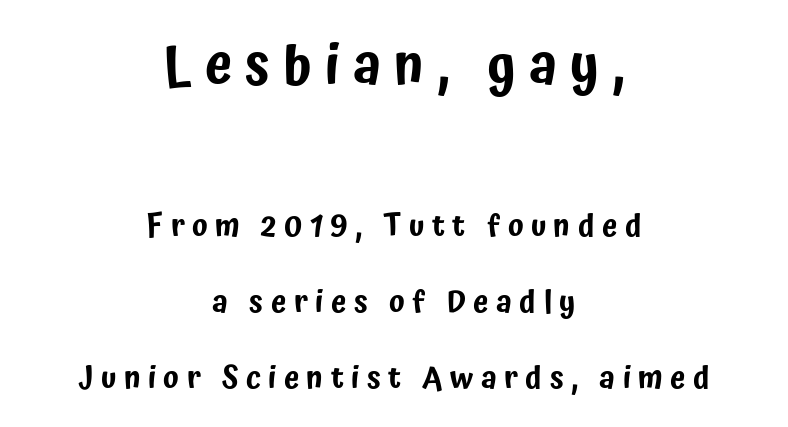
{"serif": "no", "italic": "no", "width": "condensed", "stroke_contrast": "low", "x_height": "medium", "monospaced": "no", "underline": "no", "align": "center", "line_spacing": "loose", "line_spacing_ratio": 2.45, "letter_spacing": "wide", "letter_spacing_em": 0.24, "larger_block": "first", "size_ratio": 1.77, "glyph_px": 55}
